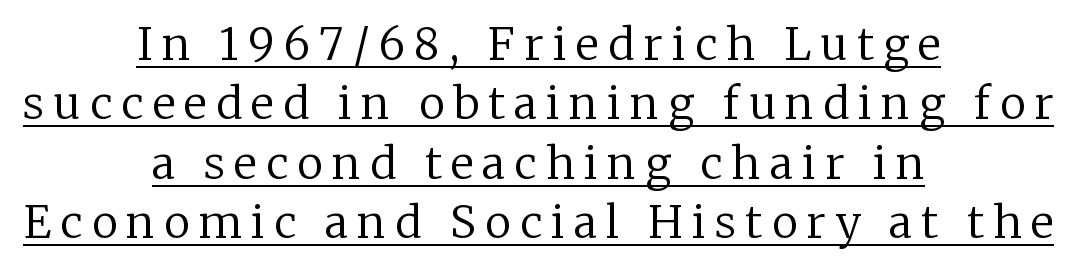
Weight class: somewhere from thin through regular. In terms of letterform style, serifs are clearly present. A typographer would call this underscored text. Inter-character spacing is expanded well beyond the font's built-in metrics. The rendering positions every line midway between the sides. Whoever set this chose a conventional vertical rhythm.
